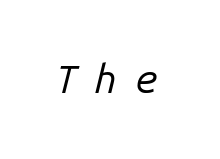
The words here are not underlined. Notice how the stems are inclined rather than vertical — that's the hallmark of italics. Looks like terminal output: every glyph gets an equal slot. Each word looks stretched out because of the extra space between its letters.
